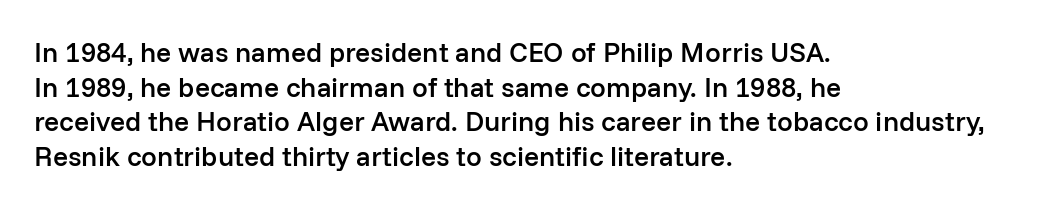
Q: Is the text bold? A: Semi-bold.
Q: Is the text italic (slanted)? A: No, it is upright.
Q: Is the typeface a serif or a sans-serif typeface? A: Sans-serif.
Q: Is the text underlined? A: No.
Q: How is the paragraph aligned? A: Left-aligned.
Q: Is the spacing between letters normal or unusually wide? A: Normal.
Q: Width (condensed, normal, or wide)? A: Normal.
Q: Stroke contrast? A: Low.
Q: x-height? A: Medium.
Q: Monospaced? A: No.
